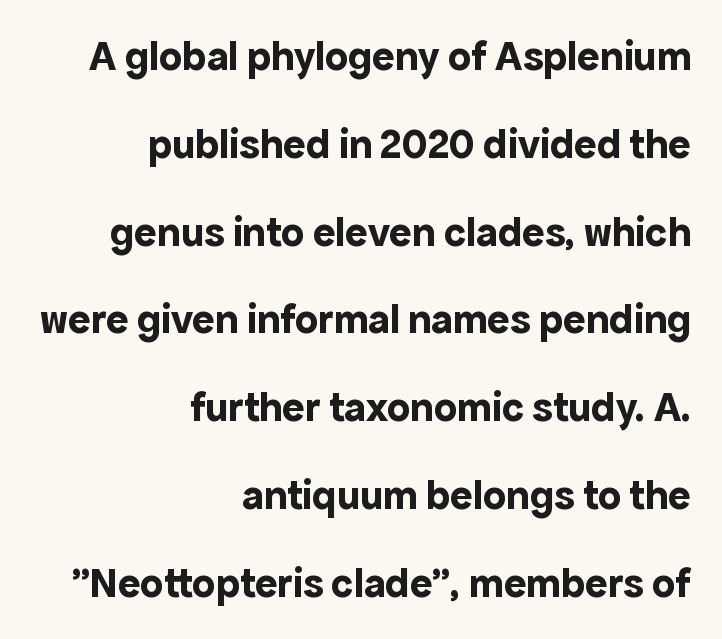
Check under the words: just untouched page. As a designer I'd log this as weight 700, bold. Each letter keeps its own natural width here, so spacing adapts to shape. When letters stand straight like this, we call the style roman or upright. Glyph-to-glyph distance matches everyday printed text.
